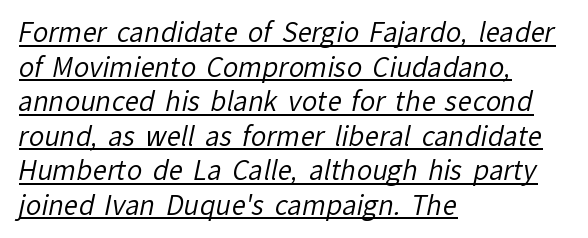
The image shows 26 px text type; set left-aligned, normal line spacing (1.33x), normal letter spacing, underlined.
